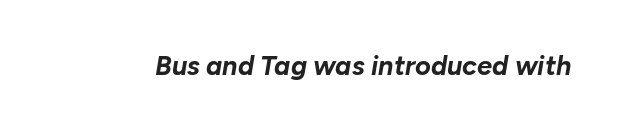
{"italic": "yes", "lean": "right", "slant_degrees": 10, "bold": "yes", "underline": "no", "letter_spacing": "normal", "letter_spacing_em": 0.0, "glyph_px": 27}
